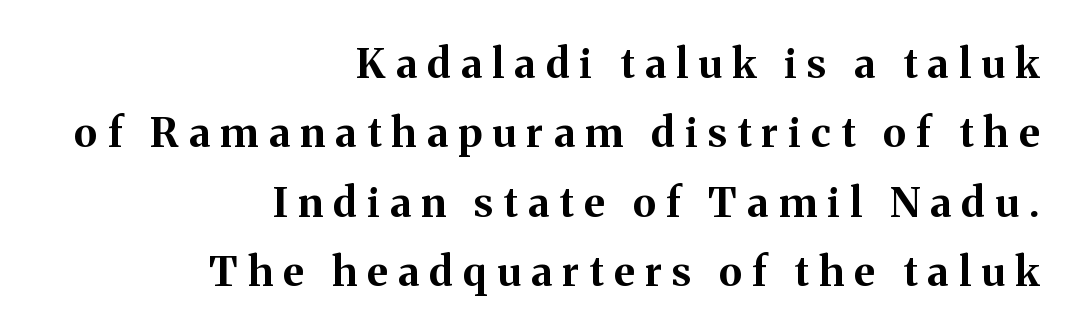
{"serif": "yes", "italic": "no", "bold": "yes", "weight": "bold", "width": "normal", "stroke_contrast": "medium", "x_height": "medium", "monospaced": "no", "underline": "no", "align": "right", "line_spacing": "normal", "line_spacing_ratio": 1.69, "letter_spacing": "wide", "letter_spacing_em": 0.25, "glyph_px": 41}
